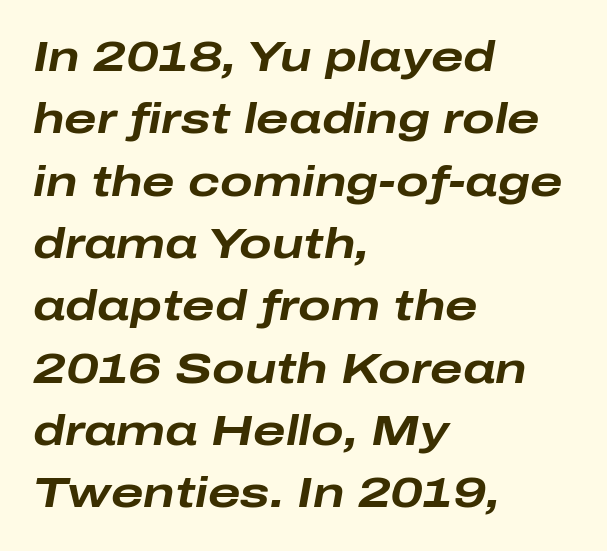
{"italic": "yes", "lean": "right", "slant_degrees": 10, "bold": "yes", "weight": "bold", "width": "wide", "stroke_contrast": "low", "x_height": "medium", "monospaced": "no", "underline": "no", "align": "left", "line_spacing": "normal", "line_spacing_ratio": 1.45, "letter_spacing": "normal", "letter_spacing_em": 0.0, "glyph_px": 43}
